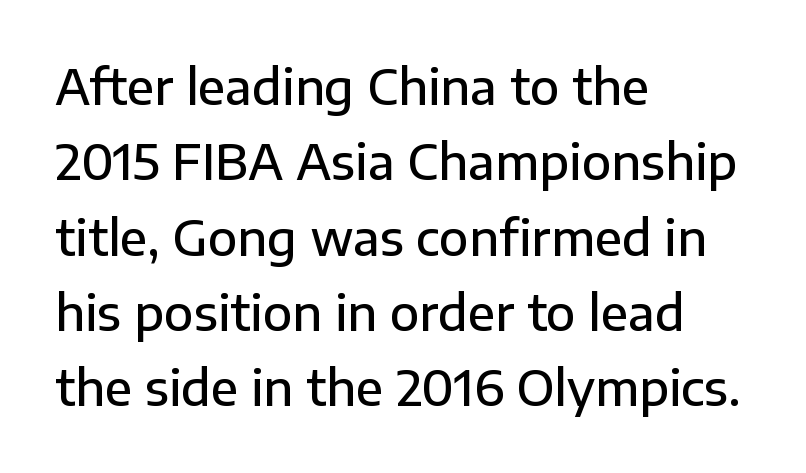
The image shows 48 px semibold sans-serif type, upright; set left-aligned, normal line spacing (1.57x), normal letter spacing, not underlined; low stroke contrast and a medium x-height.
